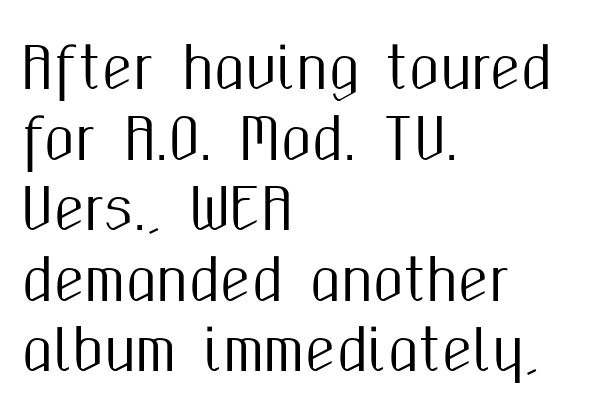
{"serif": "no", "italic": "no", "width": "condensed", "stroke_contrast": "medium", "x_height": "medium", "monospaced": "no", "underline": "no", "align": "left", "line_spacing": "normal", "line_spacing_ratio": 1.26, "letter_spacing": "normal", "letter_spacing_em": 0.0, "glyph_px": 56}
